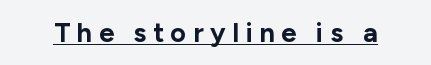
The image shows 27 px bold type, upright; set unusually wide letter spacing (+0.25 em), underlined.
